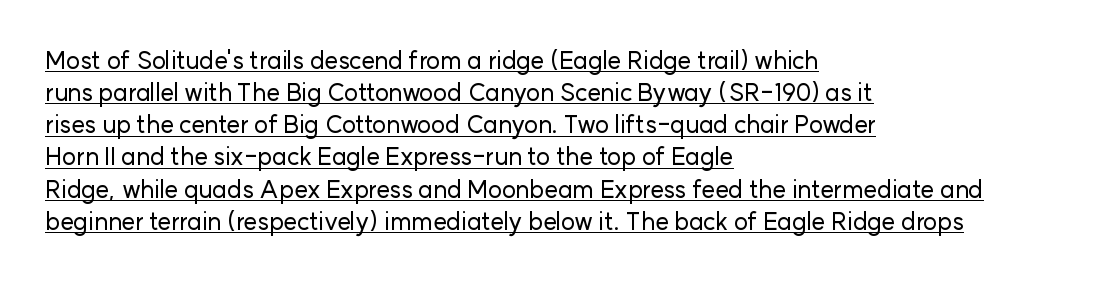
Q: Is the text italic (slanted)? A: No, it is upright.
Q: Is the text underlined? A: Yes.
Q: How is the paragraph aligned? A: Left-aligned.
Q: Is the spacing between letters normal or unusually wide? A: Normal.
Q: Is the spacing between lines tight, normal or loose? A: Normal.
